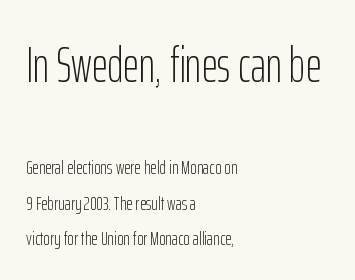
Q: Is the text bold? A: No.
Q: Is the text italic (slanted)? A: No, it is upright.
Q: Is the typeface a serif or a sans-serif typeface? A: Sans-serif.
Q: Is the text underlined? A: No.
Q: How is the paragraph aligned? A: Left-aligned.
Q: Is the spacing between letters normal or unusually wide? A: Normal.
Q: Which block of text is set in a larger size, the first (top) or the second (bottom)? A: The first (top) one.
Q: Width (condensed, normal, or wide)? A: Condensed.
Q: Stroke contrast? A: Low.
Q: x-height? A: Medium.
Q: Monospaced? A: No.
